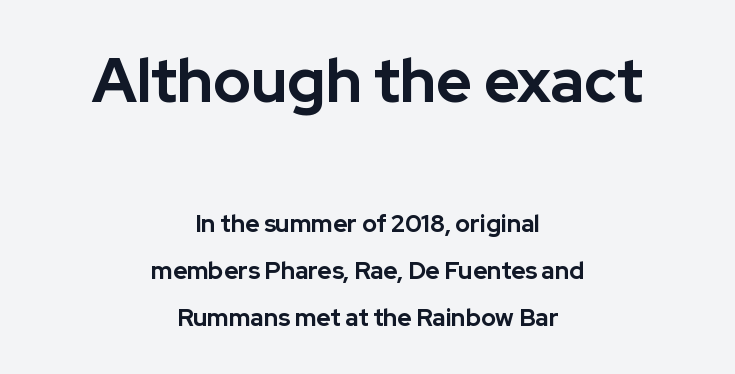
Q: Is the text bold? A: Yes.
Q: Is the text italic (slanted)? A: No, it is upright.
Q: Is the typeface a serif or a sans-serif typeface? A: Sans-serif.
Q: Is the text underlined? A: No.
Q: How is the paragraph aligned? A: Centered.
Q: Is the spacing between letters normal or unusually wide? A: Normal.
Q: Is the spacing between lines tight, normal or loose? A: Loose.
Q: Which block of text is set in a larger size, the first (top) or the second (bottom)? A: The first (top) one.
Q: Width (condensed, normal, or wide)? A: Normal.
Q: Stroke contrast? A: Low.
Q: x-height? A: Medium.
Q: Monospaced? A: No.
